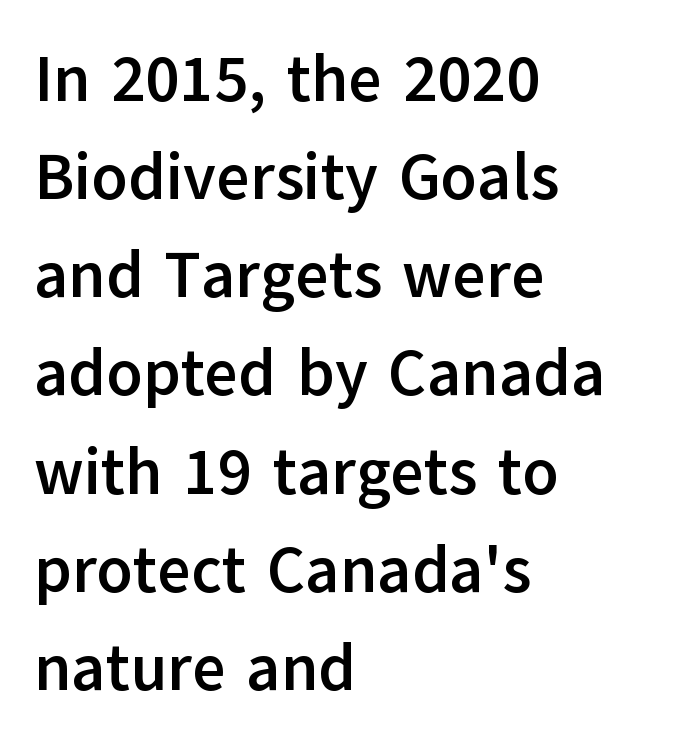
Q: Is the text bold? A: Yes.
Q: Is the text italic (slanted)? A: No, it is upright.
Q: Is the typeface a serif or a sans-serif typeface? A: Sans-serif.
Q: Is the text underlined? A: No.
Q: How is the paragraph aligned? A: Left-aligned.
Q: Is the spacing between letters normal or unusually wide? A: Normal.
Q: Is the spacing between lines tight, normal or loose? A: Normal.
Q: Width (condensed, normal, or wide)? A: Normal.
Q: Stroke contrast? A: Low.
Q: x-height? A: Medium.
Q: Monospaced? A: No.
